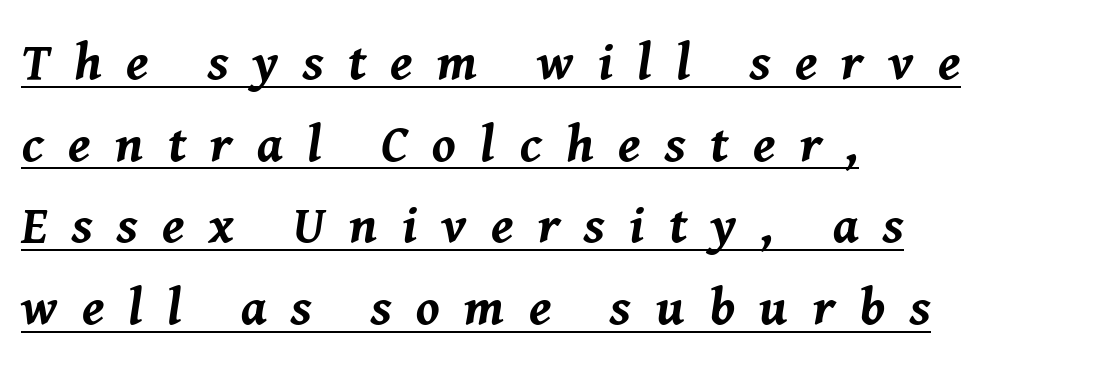
{"italic": "yes", "lean": "right", "slant_degrees": 8, "bold": "yes", "weight": "bold", "width": "normal", "stroke_contrast": "medium", "x_height": "medium", "monospaced": "no", "underline": "yes", "align": "left", "line_spacing": "normal", "line_spacing_ratio": 1.57, "letter_spacing": "wide", "letter_spacing_em": 0.47, "glyph_px": 52}
